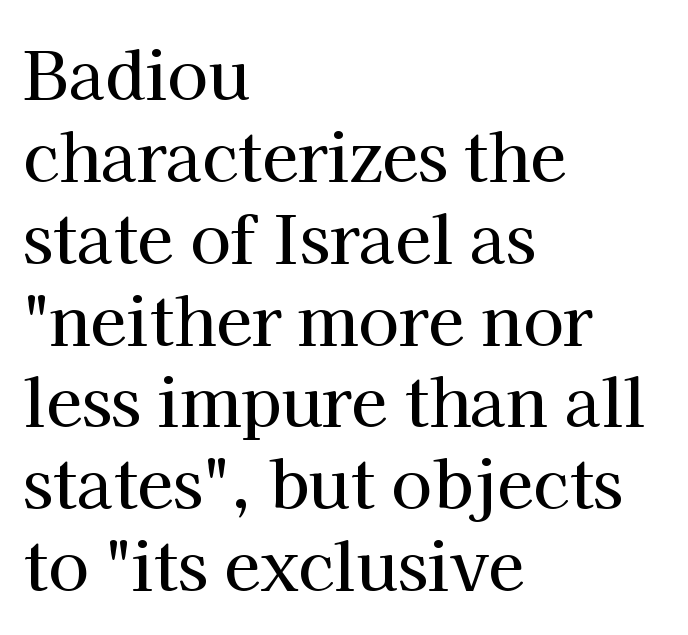
Teacher's note: observe the even left margin — that is flush-left alignment. Spacing verdict: proportional, widths tailored to each character. Observe the serifs anchoring each vertical stroke in this sample. A bare baseline throughout the passage. No extra tracking has been applied to these lines.
